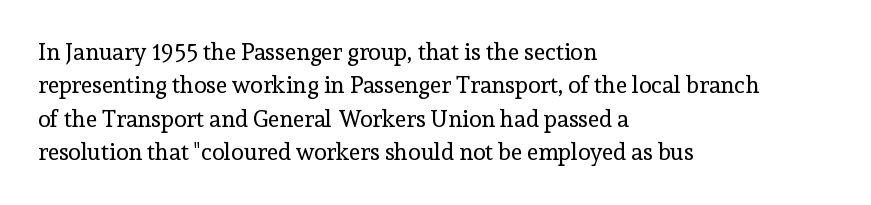
Q: Is the text bold? A: No.
Q: Is the text italic (slanted)? A: No, it is upright.
Q: Is the text underlined? A: No.
Q: How is the paragraph aligned? A: Left-aligned.
Q: Is the spacing between letters normal or unusually wide? A: Normal.
Q: Is the spacing between lines tight, normal or loose? A: Normal.
